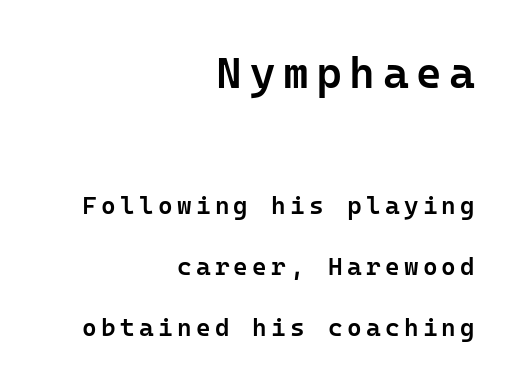
Q: Is the text bold? A: Semi-bold.
Q: Is the text italic (slanted)? A: No, it is upright.
Q: Is the typeface a serif or a sans-serif typeface? A: Sans-serif.
Q: Is the text underlined? A: No.
Q: How is the paragraph aligned? A: Right-aligned.
Q: Is the spacing between lines tight, normal or loose? A: Loose.
Q: Which block of text is set in a larger size, the first (top) or the second (bottom)? A: The first (top) one.
Q: Width (condensed, normal, or wide)? A: Normal.
Q: Stroke contrast? A: Low.
Q: x-height? A: Medium.
Q: Monospaced? A: Yes.
